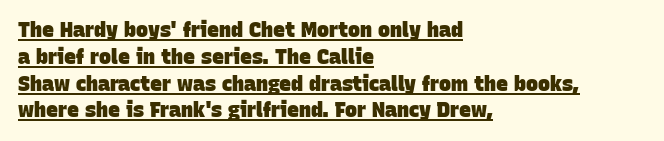
The image shows 20 px bold type; set left-aligned, normal line spacing (1.34x), normal letter spacing, underlined.
